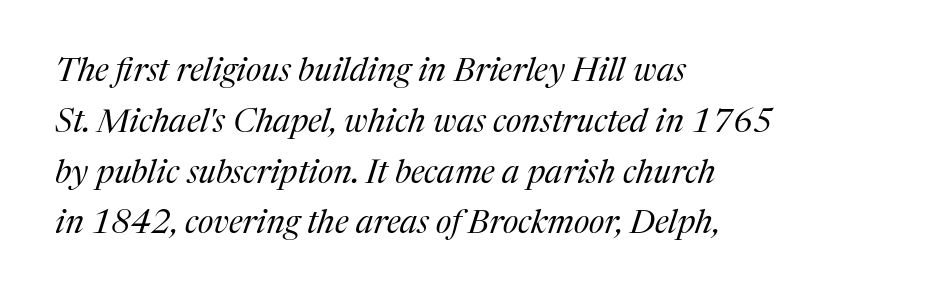
The image shows 33 px regular-weight serif type, italic (leaning right); set left-aligned, normal line spacing (1.54x), normal letter spacing, not underlined; medium stroke contrast and a medium x-height.
